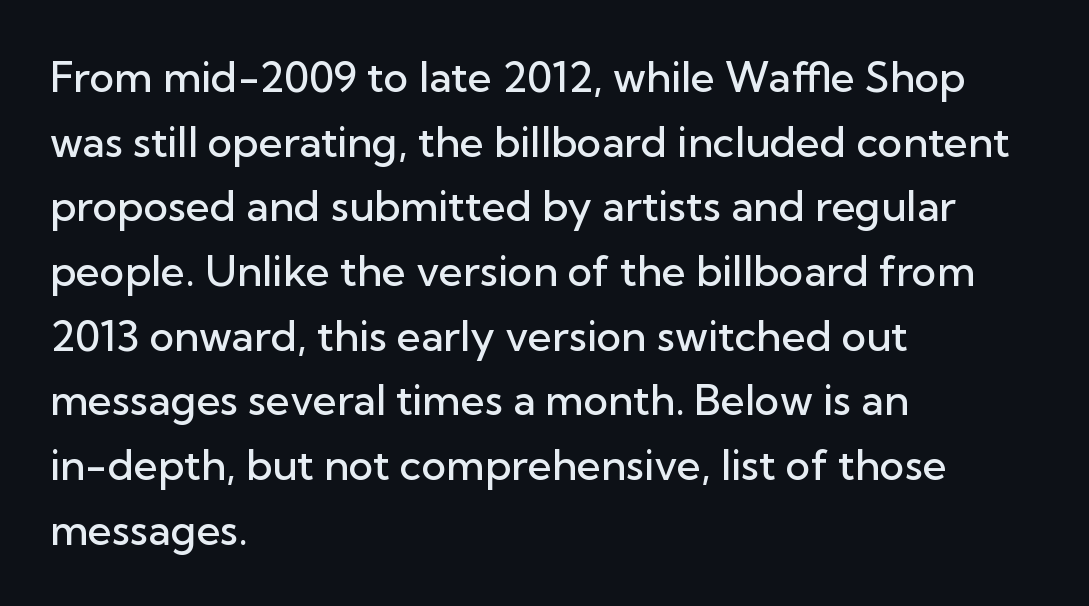
The lines sit at an ordinary, default distance from one another. This rendering leaves character spacing at its baseline value. In terms of letterform style, serifs are entirely absent. The lines are quadded left.
